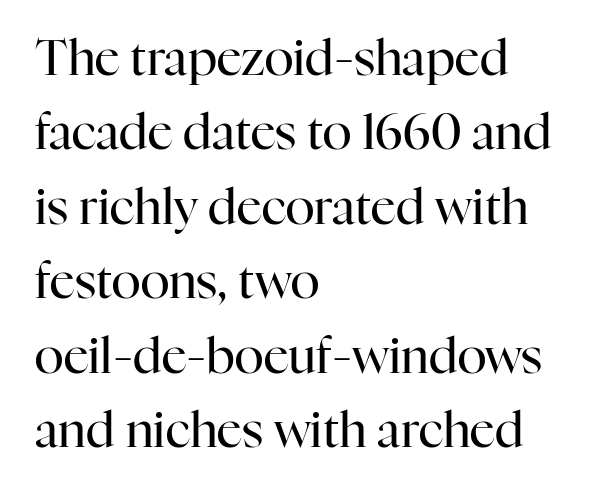
Underline: absent. Rows of type keep a routine distance in the vertical direction. This rendering employs a face with finishing strokes, i.e., a serif. No letter is thick-stroked: the sample isn't bold. Characters remain perfectly vertical along every line.
